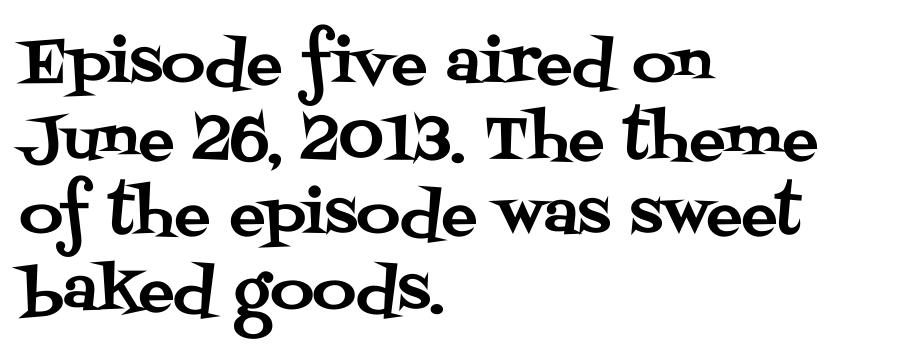
The image shows 60 px serif type, upright; set left-aligned, normal line spacing (1.26x), normal letter spacing, not underlined; medium stroke contrast and a large x-height.
